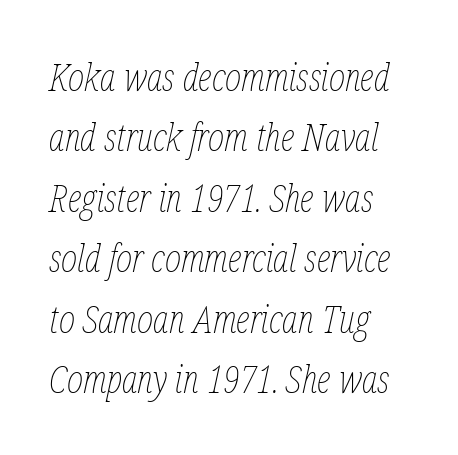
The image shows 39 px thin, condensed type, italic (leaning right); set left-aligned, normal line spacing (1.55x), normal letter spacing, not underlined; low stroke contrast and a medium x-height.
